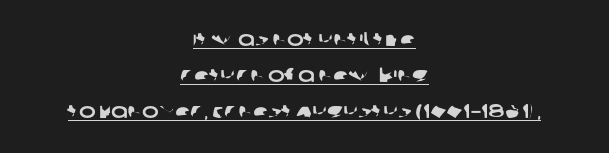
The image shows 20 px text type; set centered, line spacing 1.79x, normal letter spacing, underlined.
